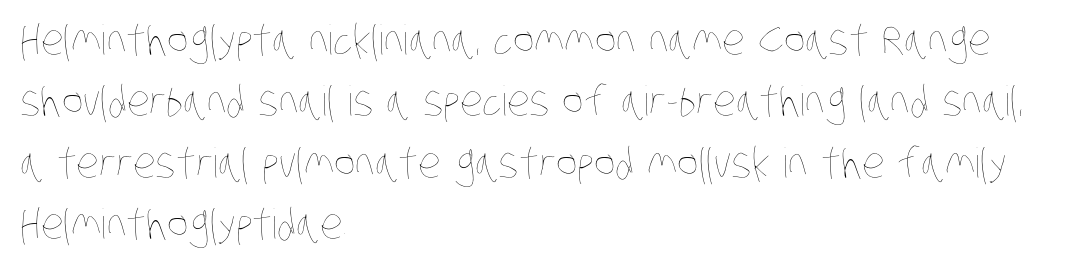
A clean baseline with only descenders dipping below it. Short note: letters normally spaced. The rendering uses natural spacing where letterforms have individual widths. Normally led — the rows are evenly, conventionally spaced.
